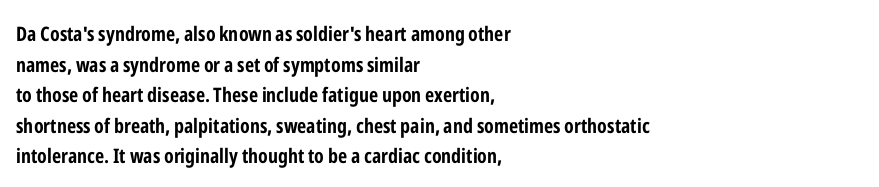
The image shows 20 px bold type, upright; set left-aligned, normal line spacing (1.53x), normal letter spacing, not underlined.
